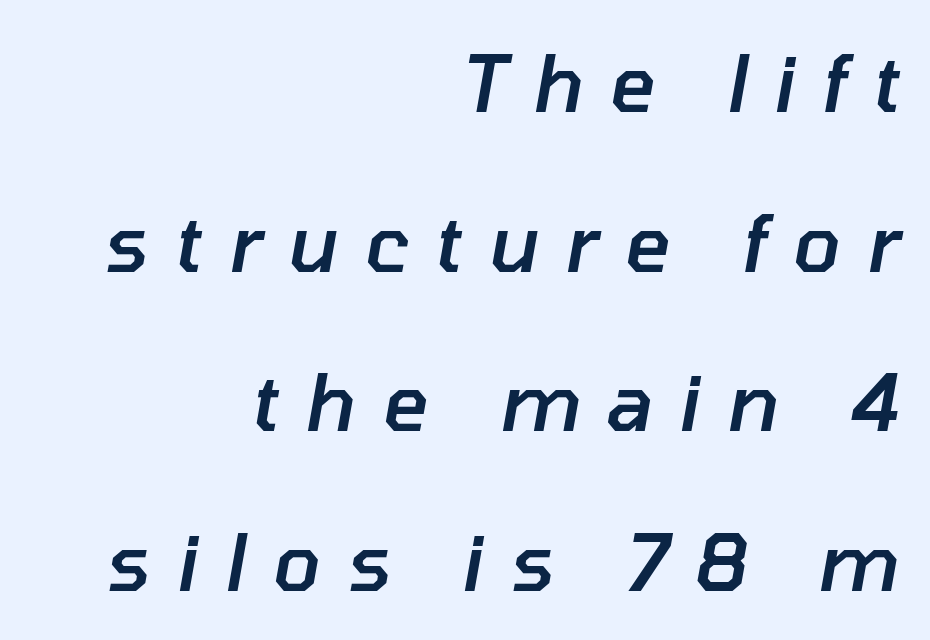
Q: Is the text bold? A: Semi-bold.
Q: Is the text italic (slanted)? A: Yes, it leans right by about 10 degrees.
Q: Is the text underlined? A: No.
Q: How is the paragraph aligned? A: Right-aligned.
Q: Is the spacing between letters normal or unusually wide? A: Unusually wide.
Q: Is the spacing between lines tight, normal or loose? A: Loose.
Q: Width (condensed, normal, or wide)? A: Normal.
Q: Stroke contrast? A: Low.
Q: x-height? A: Medium.
Q: Monospaced? A: No.
